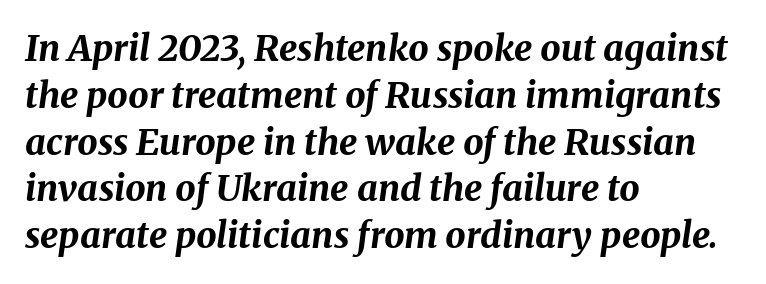
{"italic": "yes", "lean": "right", "slant_degrees": 8, "bold": "yes", "weight": "bold", "width": "normal", "stroke_contrast": "medium", "x_height": "medium", "monospaced": "no", "underline": "no", "align": "left", "line_spacing": "normal", "line_spacing_ratio": 1.3, "letter_spacing": "normal", "letter_spacing_em": 0.0, "glyph_px": 36}
